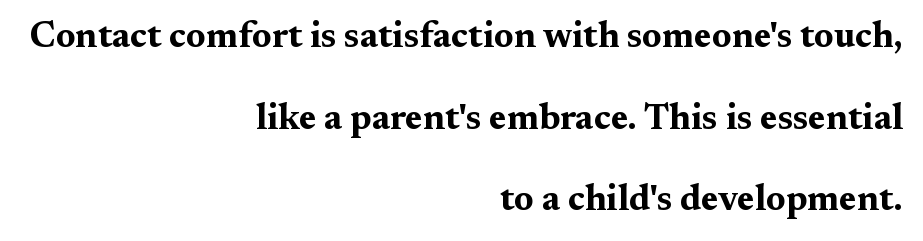
The image shows 36 px bold, wide serif type, upright; set right-aligned, loose line spacing (2.27x), normal letter spacing, not underlined; medium stroke contrast and a medium x-height.
